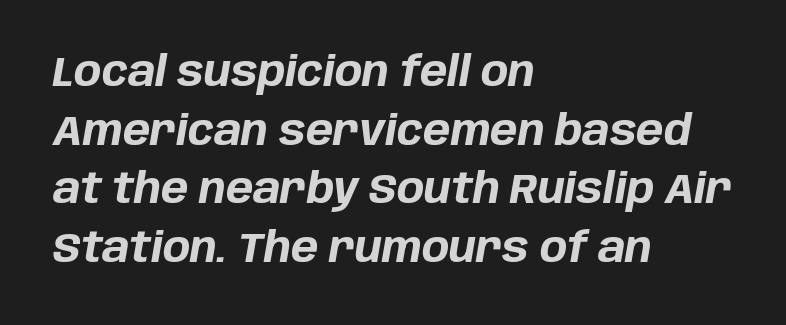
The image shows 41 px bold type, italic (leaning right); set left-aligned, normal line spacing (1.43x), normal letter spacing, not underlined; low stroke contrast and a large x-height.
